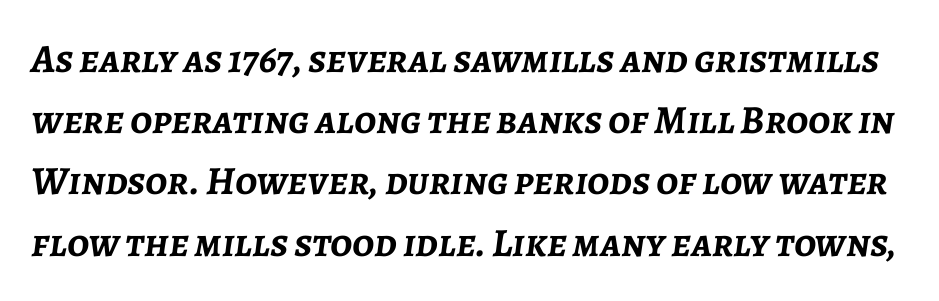
Q: Is the text bold? A: Yes.
Q: Is the text italic (slanted)? A: Yes, it leans right by about 7 degrees.
Q: Is the text underlined? A: No.
Q: Is the spacing between letters normal or unusually wide? A: Normal.
Q: Is the spacing between lines tight, normal or loose? A: Normal.
Q: Width (condensed, normal, or wide)? A: Normal.
Q: Stroke contrast? A: Low.
Q: x-height? A: Medium.
Q: Monospaced? A: No.
